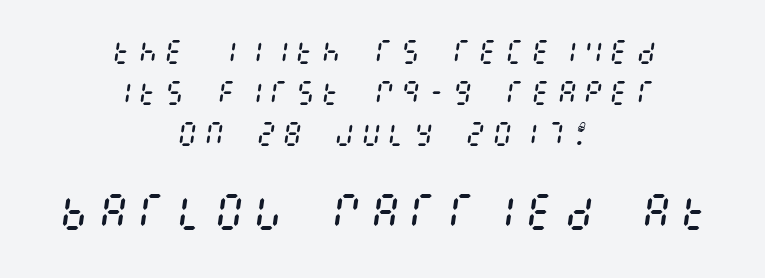
Q: Is the text bold? A: No.
Q: Is the text italic (slanted)? A: Yes, it leans right by about 8 degrees.
Q: Is the text underlined? A: No.
Q: How is the paragraph aligned? A: Centered.
Q: Is the spacing between lines tight, normal or loose? A: Normal.
Q: Which block of text is set in a larger size, the first (top) or the second (bottom)? A: The second (bottom) one.
Q: Width (condensed, normal, or wide)? A: Condensed.
Q: Stroke contrast? A: Medium.
Q: x-height? A: Large.
